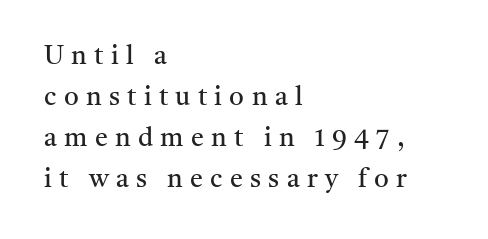
The tracking reads as deliberately expanded to a designer's eye. A bare baseline throughout the passage. Honestly, the row spacing looks completely unremarkable. Is this a heavy cut? Hardly; it is regular or lighter. Every character sits straight up, as roman type does. The rag falls on the right side of this text block.
